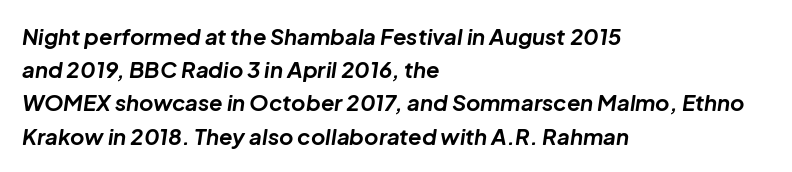
Q: Is the text bold? A: Yes.
Q: Is the text italic (slanted)? A: Yes, it leans right by about 8 degrees.
Q: Is the text underlined? A: No.
Q: How is the paragraph aligned? A: Left-aligned.
Q: Is the spacing between letters normal or unusually wide? A: Normal.
Q: Is the spacing between lines tight, normal or loose? A: Normal.
